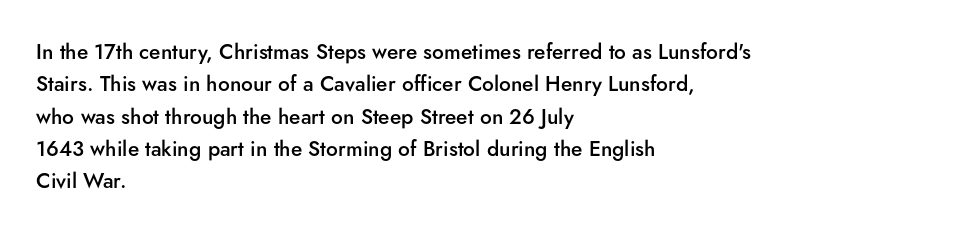
Italic? Not at all — the glyphs are vertical. Visually the block forms a straight wall on the left and a jagged coastline on the right. The horizontal fit of the characters is conventional and even. No word sits above an underline.
